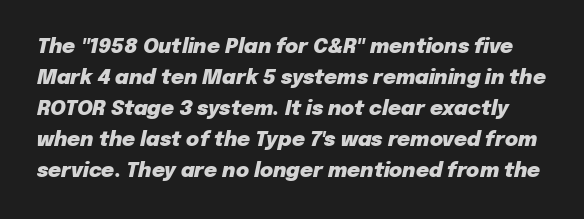
The block of text has a typical density, with ordinary space between rows. The space directly below the letters is spotless. What weight is shown? A full bold with thick strokes. This is oblique type, the kind used for emphasis or titles. Words appear dense and cohesive because spacing is normal.
